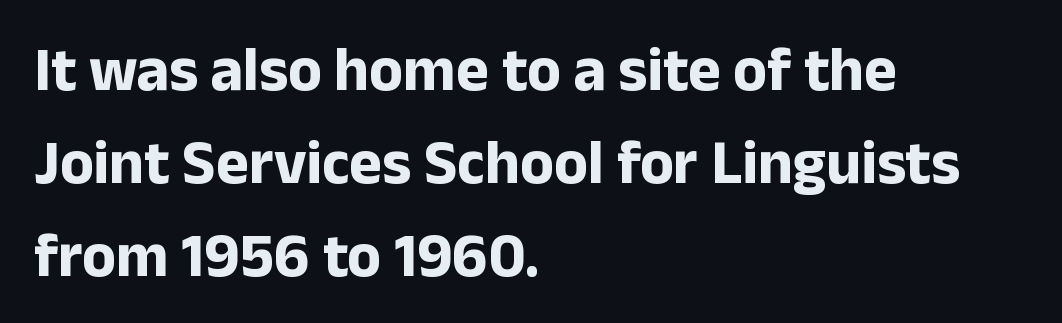
{"serif": "no", "italic": "no", "bold": "yes", "weight": "bold", "width": "normal", "stroke_contrast": "low", "x_height": "medium", "monospaced": "no", "underline": "no", "align": "left", "line_spacing": "normal", "line_spacing_ratio": 1.5, "letter_spacing": "normal", "letter_spacing_em": 0.0, "glyph_px": 62}
